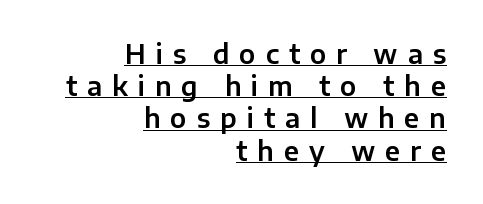
Quick note: not italic, upright. How are the letters spaced? Widely, with obvious added tracking. Every word sits above its own underline. In CSS terms this would be text-align: right.
